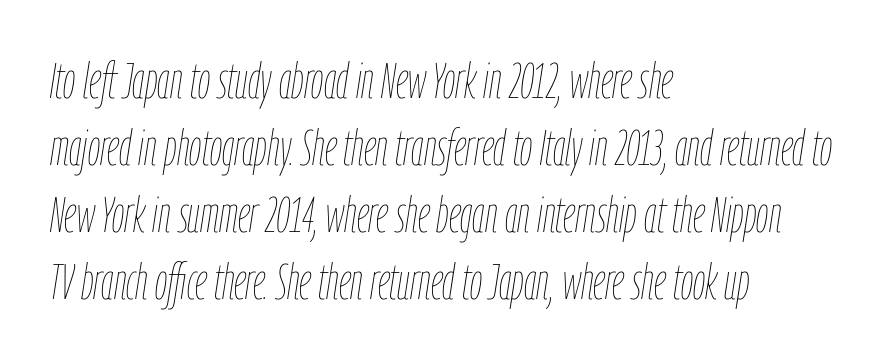
Line spacing here is normal. Would a proofreader flag this as italicized? Yes. A classic flush-left, rag-right setting is used for this passage. Heaviness? Minimal to ordinary, like unemphasized prose. Only glyphs here, with clear space below each row.
